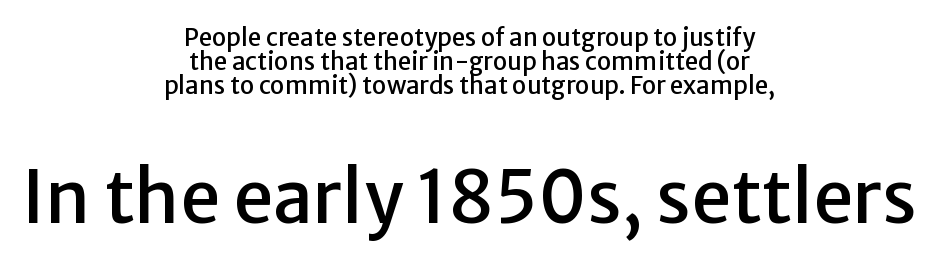
Q: Is the text italic (slanted)? A: No, it is upright.
Q: Is the typeface a serif or a sans-serif typeface? A: Sans-serif.
Q: Is the text underlined? A: No.
Q: How is the paragraph aligned? A: Centered.
Q: Is the spacing between letters normal or unusually wide? A: Normal.
Q: Is the spacing between lines tight, normal or loose? A: Tight.
Q: Which block of text is set in a larger size, the first (top) or the second (bottom)? A: The second (bottom) one.
Q: Width (condensed, normal, or wide)? A: Normal.
Q: Stroke contrast? A: Low.
Q: x-height? A: Medium.
Q: Monospaced? A: No.
